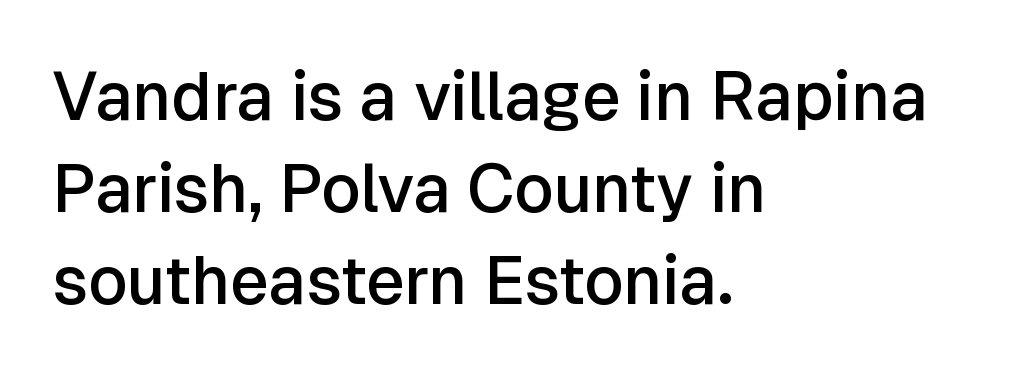
The image shows 67 px semibold sans-serif type, upright; set left-aligned, normal line spacing (1.37x), normal letter spacing, not underlined; low stroke contrast and a medium x-height.
